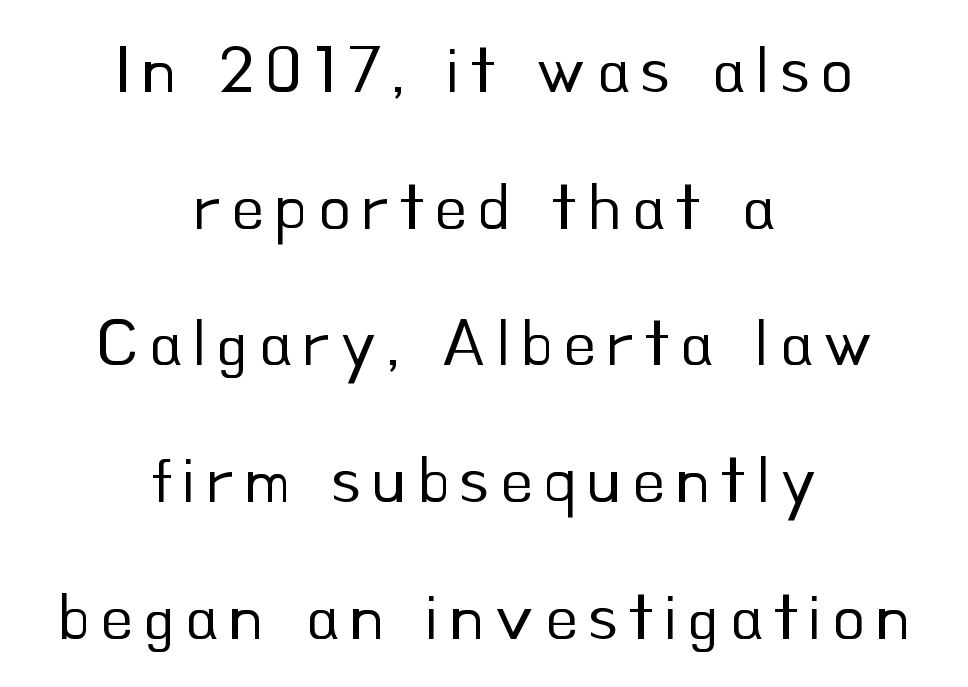
{"serif": "no", "italic": "no", "bold": "no", "weight": "regular", "width": "normal", "stroke_contrast": "low", "x_height": "small", "monospaced": "no", "underline": "no", "align": "center", "line_spacing": "loose", "line_spacing_ratio": 2.04, "glyph_px": 67}
